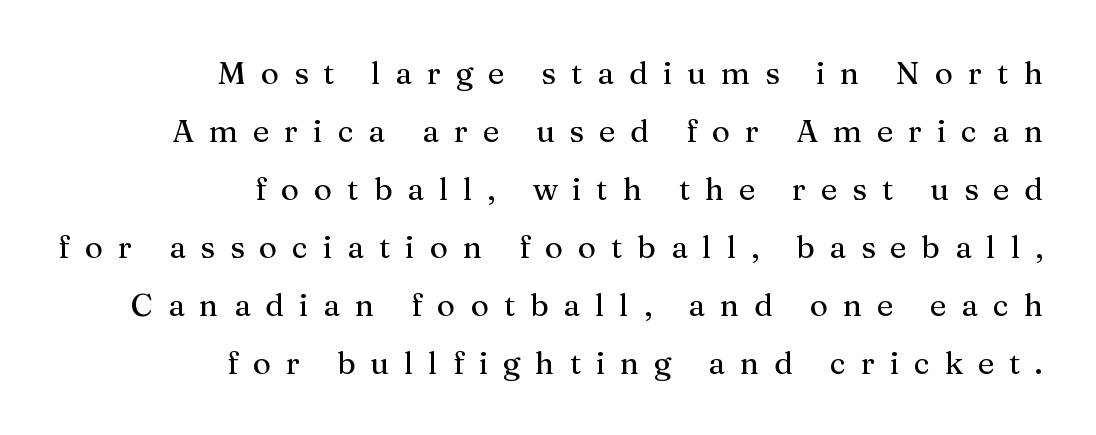
{"serif": "yes", "italic": "no", "width": "normal", "stroke_contrast": "medium", "x_height": "medium", "monospaced": "no", "underline": "no", "align": "right", "line_spacing_ratio": 1.87, "letter_spacing": "wide", "letter_spacing_em": 0.48, "glyph_px": 31}
